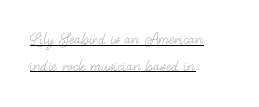
{"bold": "no", "underline": "yes", "align": "left", "line_spacing": "normal", "line_spacing_ratio": 1.33, "letter_spacing": "normal", "letter_spacing_em": 0.0, "glyph_px": 20}
